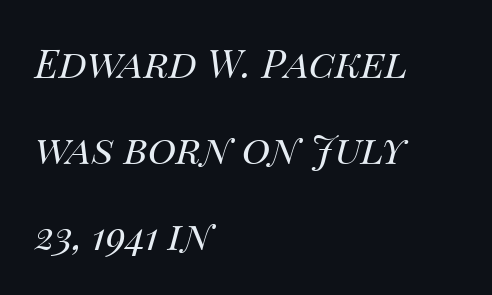
Q: Is the text bold? A: No.
Q: Is the text italic (slanted)? A: Yes, it leans right by about 14 degrees.
Q: Is the text underlined? A: No.
Q: How is the paragraph aligned? A: Left-aligned.
Q: Is the spacing between letters normal or unusually wide? A: Normal.
Q: Is the spacing between lines tight, normal or loose? A: Loose.
Q: Width (condensed, normal, or wide)? A: Normal.
Q: Stroke contrast? A: Medium.
Q: x-height? A: Large.
Q: Monospaced? A: No.
